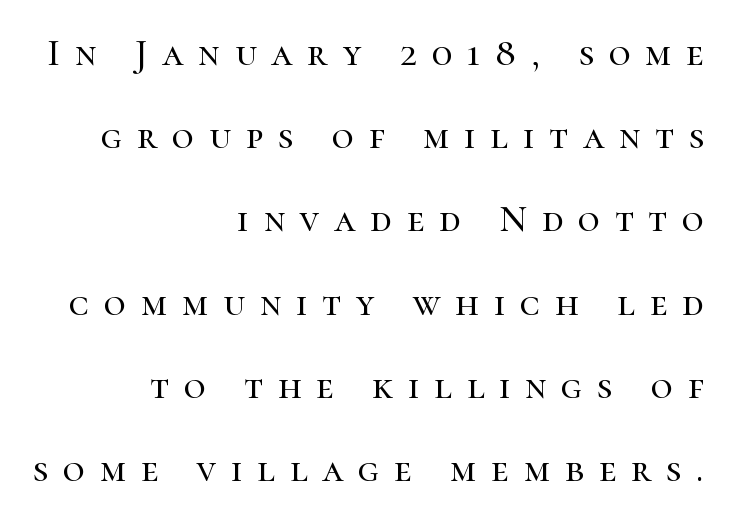
Q: Is the text italic (slanted)? A: No, it is upright.
Q: Is the typeface a serif or a sans-serif typeface? A: Serif.
Q: Is the text underlined? A: No.
Q: How is the paragraph aligned? A: Right-aligned.
Q: Is the spacing between letters normal or unusually wide? A: Unusually wide.
Q: Is the spacing between lines tight, normal or loose? A: Loose.
Q: Width (condensed, normal, or wide)? A: Normal.
Q: Stroke contrast? A: High.
Q: x-height? A: Medium.
Q: Monospaced? A: No.
